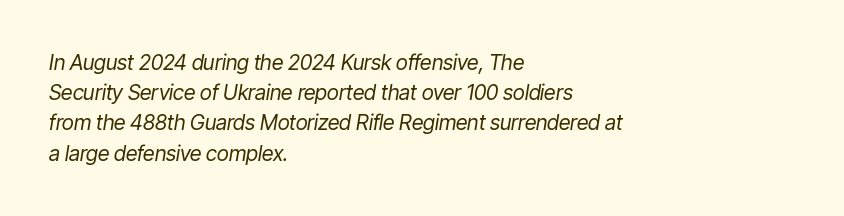
{"italic": "yes", "lean": "right", "slant_degrees": 9, "bold": "no", "underline": "no", "align": "left", "line_spacing": "normal", "line_spacing_ratio": 1.44, "letter_spacing": "normal", "letter_spacing_em": 0.0, "glyph_px": 21}
